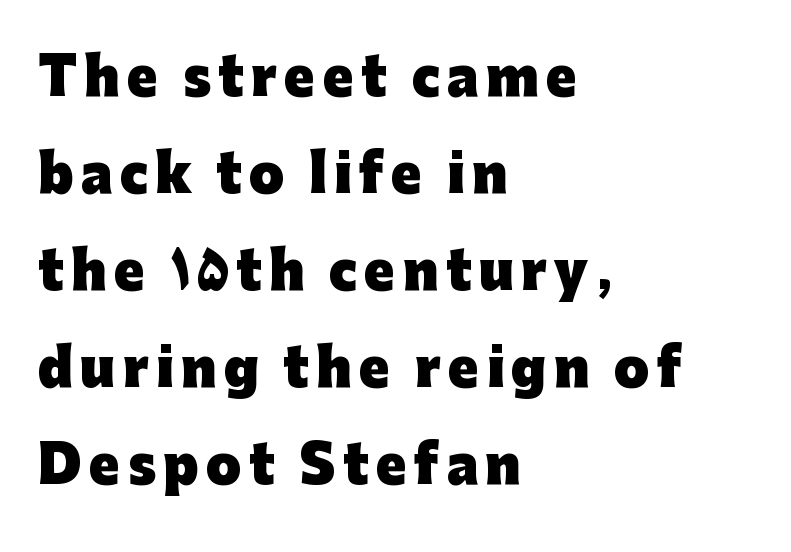
The image shows 51 px heavy sans-serif type, upright; set left-aligned, loose line spacing (1.9x), not underlined; low stroke contrast and a medium x-height.
